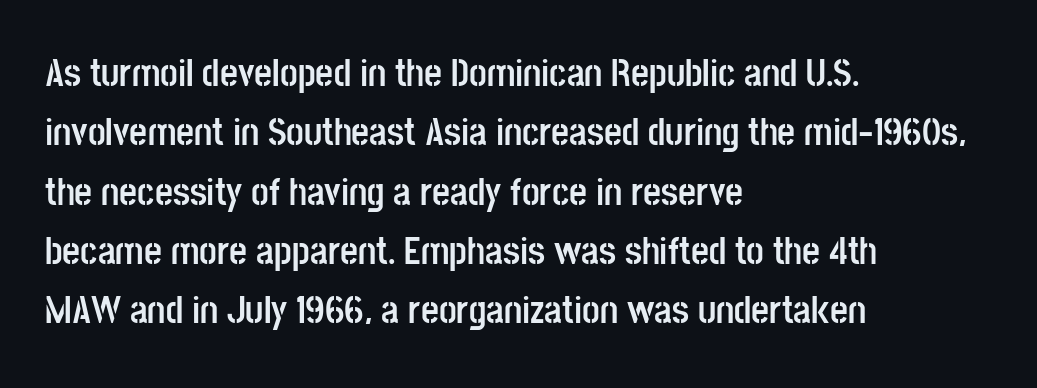
{"serif": "no", "italic": "no", "bold": "yes", "weight": "semibold", "width": "condensed", "stroke_contrast": "low", "x_height": "large", "monospaced": "no", "underline": "no", "align": "left", "line_spacing": "normal", "line_spacing_ratio": 1.52, "letter_spacing": "normal", "letter_spacing_em": 0.0, "glyph_px": 39}
